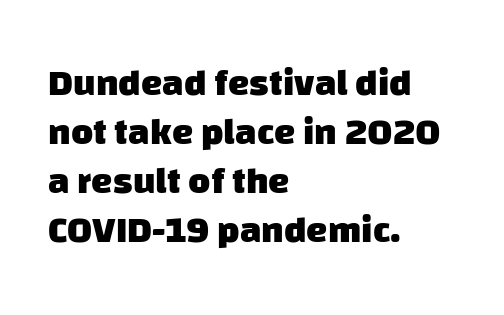
The image shows 38 px heavy sans-serif type; set left-aligned, normal line spacing (1.29x), normal letter spacing, not underlined; low stroke contrast and a large x-height.
